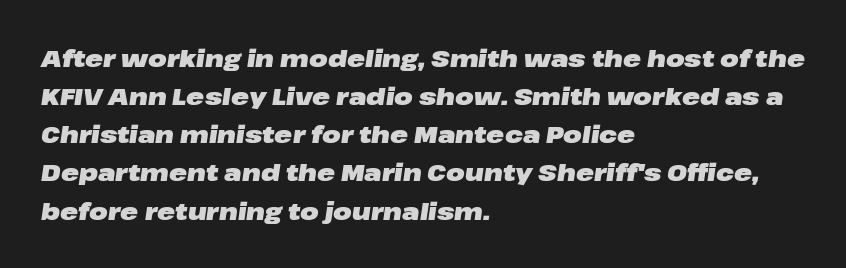
Q: Is the text bold? A: Yes.
Q: Is the text italic (slanted)? A: Yes, it leans right by about 8 degrees.
Q: Is the text underlined? A: No.
Q: How is the paragraph aligned? A: Left-aligned.
Q: Is the spacing between letters normal or unusually wide? A: Normal.
Q: Is the spacing between lines tight, normal or loose? A: Normal.
